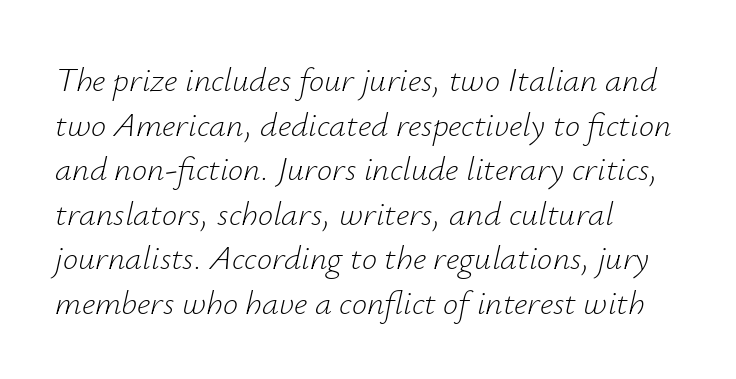
Q: Is the text bold? A: No.
Q: Is the text italic (slanted)? A: Yes, it leans right by about 12 degrees.
Q: Is the text underlined? A: No.
Q: How is the paragraph aligned? A: Left-aligned.
Q: Is the spacing between letters normal or unusually wide? A: Normal.
Q: Is the spacing between lines tight, normal or loose? A: Normal.
Q: Width (condensed, normal, or wide)? A: Normal.
Q: Stroke contrast? A: Low.
Q: x-height? A: Small.
Q: Monospaced? A: No.
